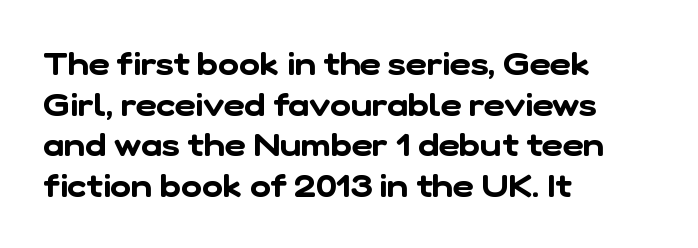
The image shows 32 px sans-serif type; set left-aligned, normal line spacing (1.27x), normal letter spacing, not underlined; low stroke contrast and a medium x-height.
